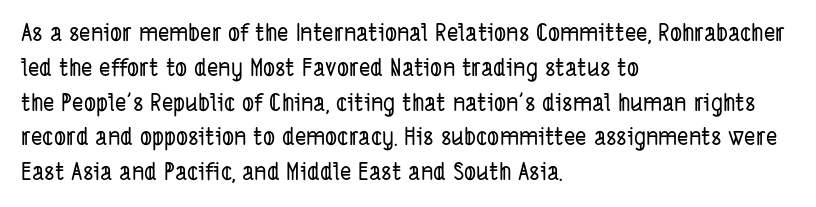
The image shows 24 px text type; set left-aligned, normal line spacing (1.45x), normal letter spacing, not underlined.
